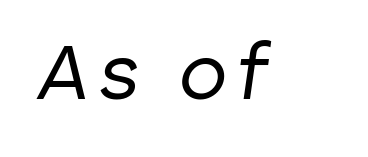
Q: Is the text bold? A: No.
Q: Is the text italic (slanted)? A: Yes, it leans right by about 8 degrees.
Q: Is the text underlined? A: No.
Q: Width (condensed, normal, or wide)? A: Normal.
Q: Stroke contrast? A: Low.
Q: x-height? A: Medium.
Q: Monospaced? A: No.
